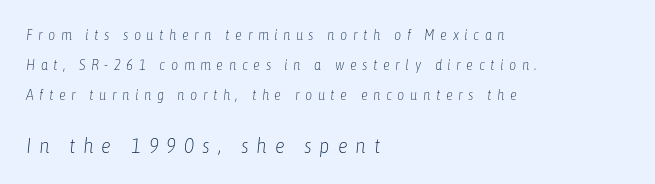
{"italic": "yes", "lean": "right", "slant_degrees": 6, "bold": "no", "underline": "no", "align": "left", "line_spacing": "loose", "line_spacing_ratio": 2.16, "letter_spacing": "wide", "letter_spacing_em": 0.39, "larger_block": "second", "size_ratio": 1.43, "glyph_px": 20}
